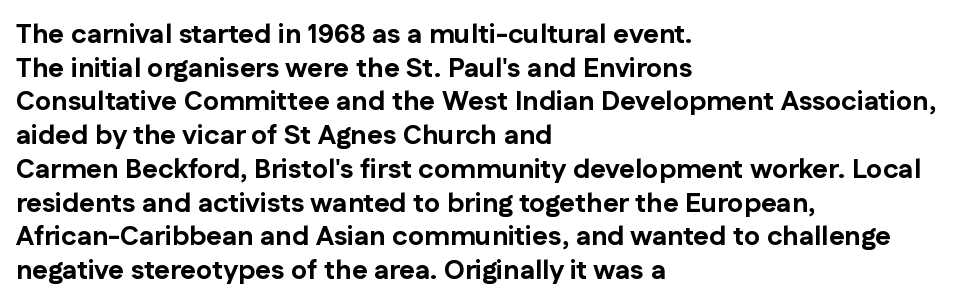
The image shows 27 px bold type, upright; set left-aligned, normal line spacing (1.25x), normal letter spacing, not underlined.
